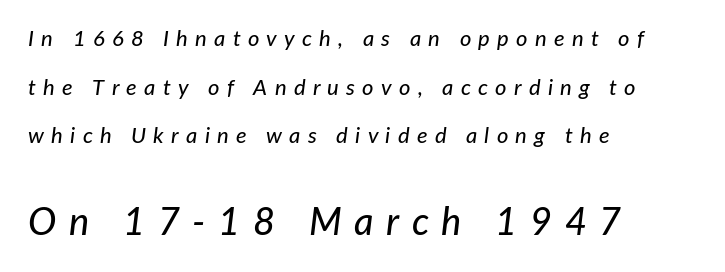
{"italic": "yes", "lean": "right", "slant_degrees": 7, "width": "normal", "stroke_contrast": "low", "x_height": "medium", "monospaced": "no", "underline": "no", "align": "left", "line_spacing": "loose", "line_spacing_ratio": 2.21, "letter_spacing": "wide", "letter_spacing_em": 0.33, "larger_block": "second", "size_ratio": 1.73, "glyph_px": 38}
